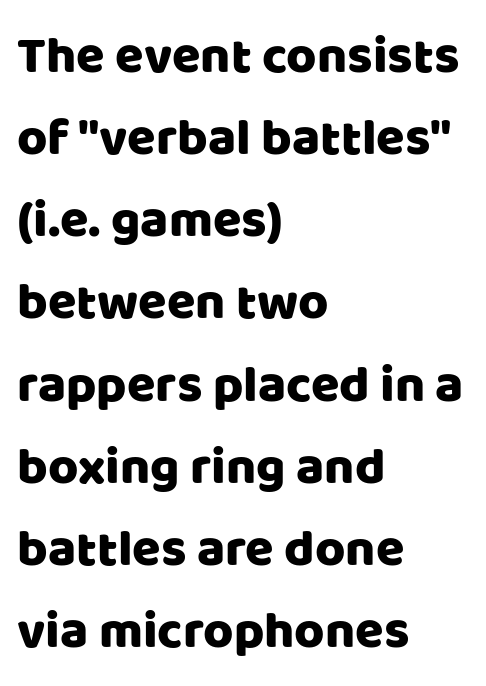
Q: Is the text italic (slanted)? A: No, it is upright.
Q: Is the typeface a serif or a sans-serif typeface? A: Sans-serif.
Q: Is the text underlined? A: No.
Q: How is the paragraph aligned? A: Left-aligned.
Q: Is the spacing between letters normal or unusually wide? A: Normal.
Q: Is the spacing between lines tight, normal or loose? A: Normal.
Q: Width (condensed, normal, or wide)? A: Normal.
Q: Stroke contrast? A: Low.
Q: x-height? A: Large.
Q: Monospaced? A: No.
